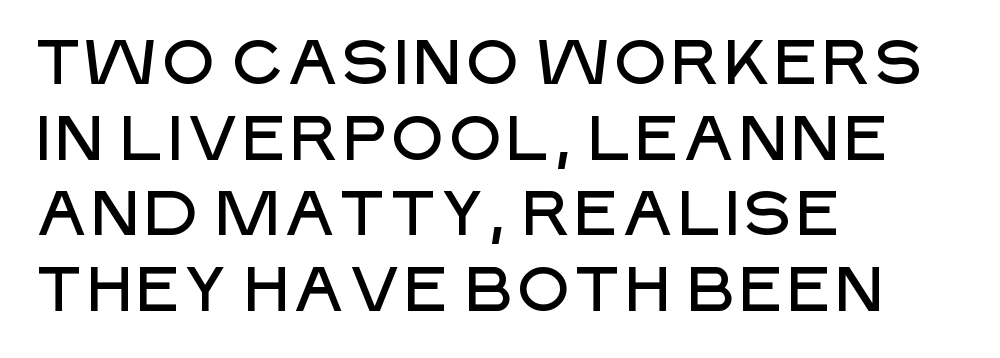
{"serif": "no", "italic": "no", "width": "normal", "stroke_contrast": "low", "x_height": "large", "monospaced": "no", "underline": "no", "align": "left", "line_spacing_ratio": 1.22, "letter_spacing": "normal", "letter_spacing_em": 0.0, "glyph_px": 62}
